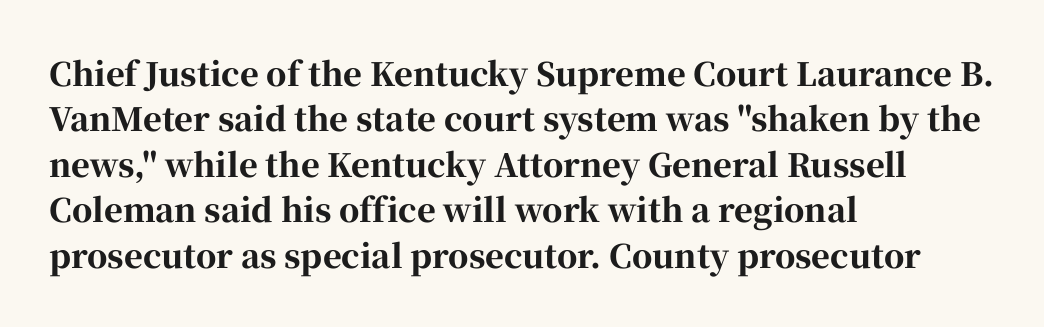
Q: Is the text bold? A: Yes.
Q: Is the text italic (slanted)? A: No, it is upright.
Q: Is the typeface a serif or a sans-serif typeface? A: Serif.
Q: Is the text underlined? A: No.
Q: How is the paragraph aligned? A: Left-aligned.
Q: Is the spacing between letters normal or unusually wide? A: Normal.
Q: Is the spacing between lines tight, normal or loose? A: Normal.
Q: Width (condensed, normal, or wide)? A: Normal.
Q: Stroke contrast? A: High.
Q: x-height? A: Medium.
Q: Monospaced? A: No.
